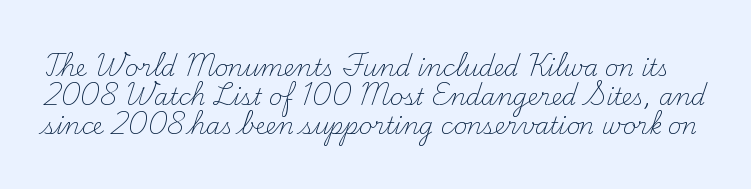
Q: Is the text bold? A: No.
Q: Is the text italic (slanted)? A: Yes.
Q: Is the text underlined? A: No.
Q: Is the spacing between letters normal or unusually wide? A: Normal.
Q: Is the spacing between lines tight, normal or loose? A: Normal.
